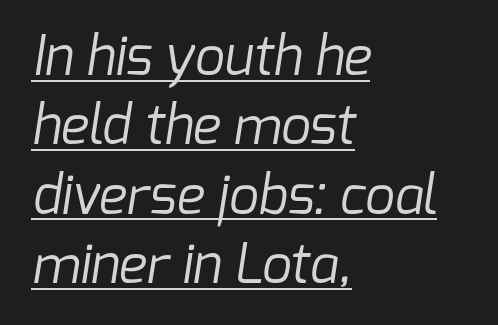
Q: Is the text bold? A: No.
Q: Is the typeface a serif or a sans-serif typeface? A: Sans-serif.
Q: Is the text underlined? A: Yes.
Q: How is the paragraph aligned? A: Left-aligned.
Q: Is the spacing between letters normal or unusually wide? A: Normal.
Q: Is the spacing between lines tight, normal or loose? A: Normal.
Q: Width (condensed, normal, or wide)? A: Normal.
Q: Stroke contrast? A: Low.
Q: x-height? A: Medium.
Q: Monospaced? A: No.
